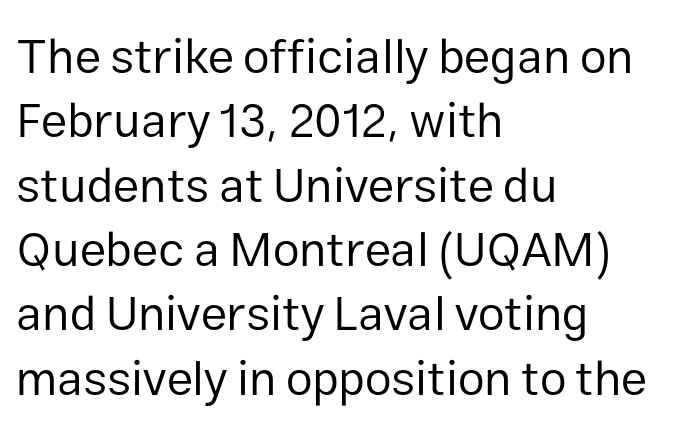
The image shows 48 px regular-weight sans-serif type, upright; set left-aligned, normal line spacing (1.34x), normal letter spacing, not underlined; low stroke contrast and a medium x-height.
